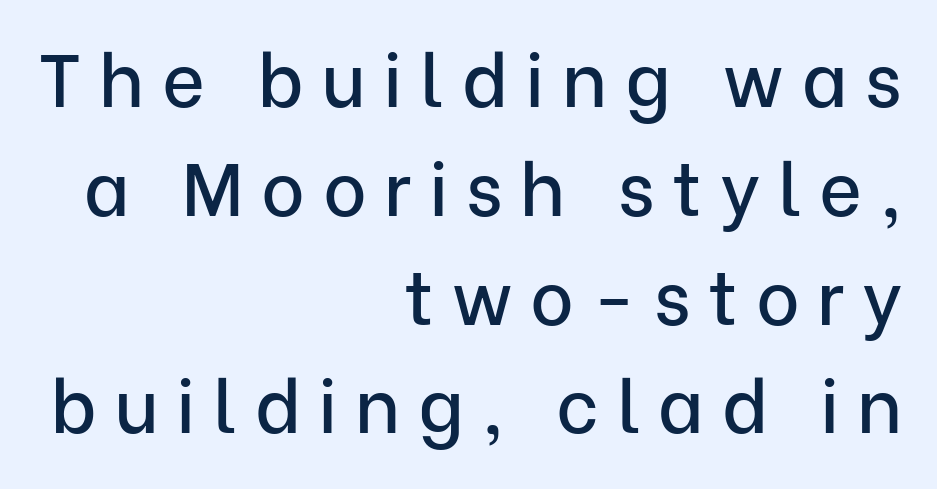
The image shows 74 px sans-serif type, upright; set right-aligned, normal line spacing (1.47x), unusually wide letter spacing (+0.24 em), not underlined; low stroke contrast and a medium x-height.
